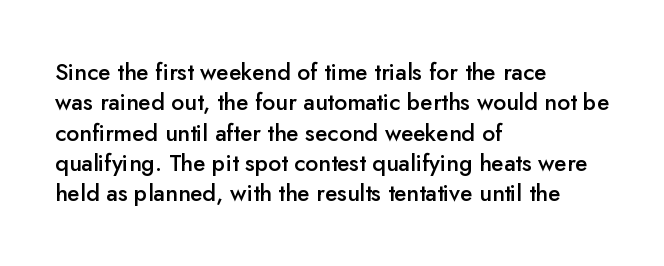
Q: Is the text bold? A: Semi-bold.
Q: Is the text italic (slanted)? A: No, it is upright.
Q: Is the text underlined? A: No.
Q: How is the paragraph aligned? A: Left-aligned.
Q: Is the spacing between letters normal or unusually wide? A: Normal.
Q: Is the spacing between lines tight, normal or loose? A: Normal.
